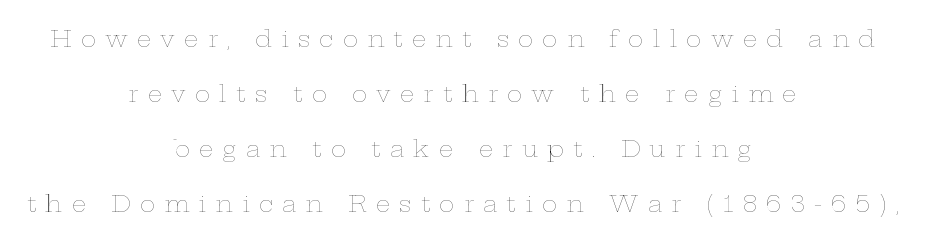
Q: Is the text bold? A: No.
Q: Is the text italic (slanted)? A: No, it is upright.
Q: Is the text underlined? A: No.
Q: How is the paragraph aligned? A: Centered.
Q: Is the spacing between letters normal or unusually wide? A: Unusually wide.
Q: Is the spacing between lines tight, normal or loose? A: Loose.
